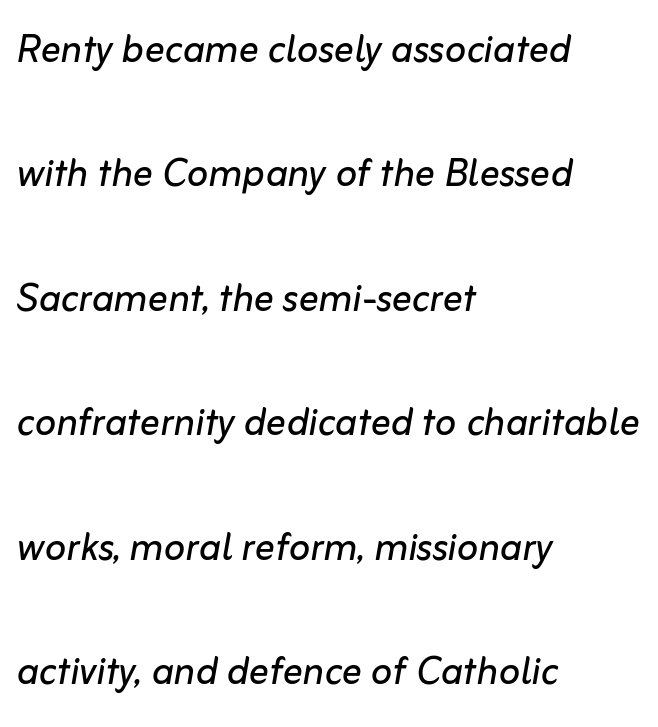
Q: Is the text bold? A: No.
Q: Is the text italic (slanted)? A: Yes, it leans right by about 10 degrees.
Q: Is the text underlined? A: No.
Q: How is the paragraph aligned? A: Left-aligned.
Q: Is the spacing between letters normal or unusually wide? A: Normal.
Q: Is the spacing between lines tight, normal or loose? A: Loose.
Q: Width (condensed, normal, or wide)? A: Normal.
Q: Stroke contrast? A: Low.
Q: x-height? A: Medium.
Q: Monospaced? A: No.
